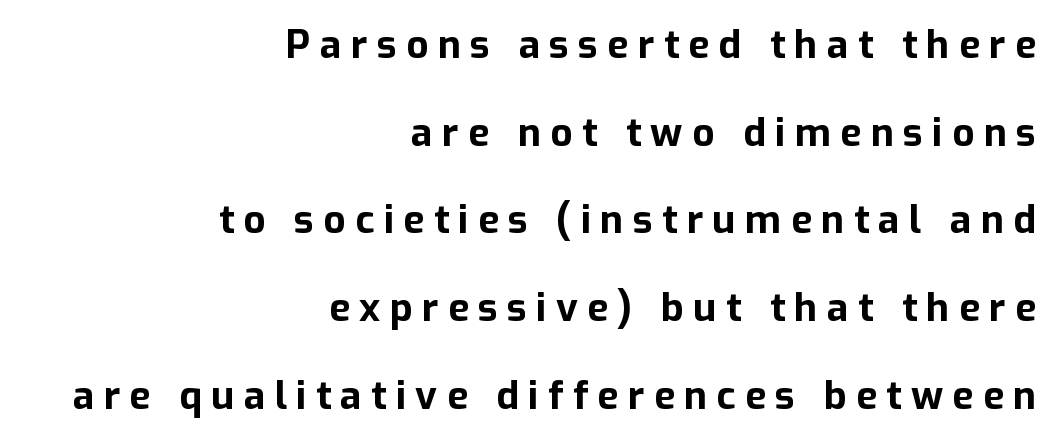
The rendering shows plain stroke endings on the letterforms — a sans-serif design. The face used here is rendered with a markedly widened letterfit. Here the designer chose a conventional face with non-uniform glyph widths. Every stem runs plumb, perpendicular to the baseline. Interline gaps are noticeably wide in this sample. Descenders are the only things crossing below the line.
